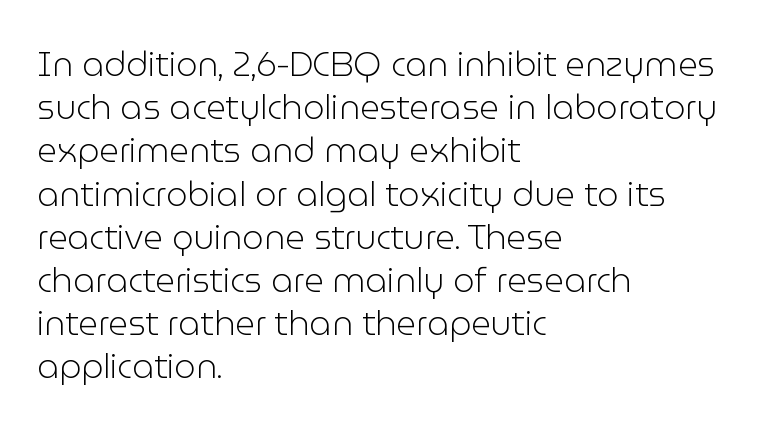
You could call the tracking neutral — neither tight nor loose. Classification — sans serif. Whoever set this chose a conventional vertical rhythm. The baseline area is clear. The letters advance in unequal steps, a hallmark of proportional type.
